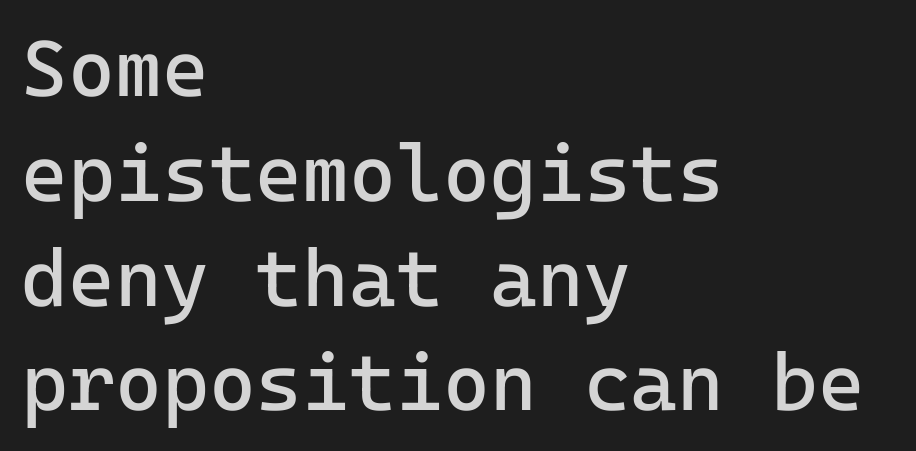
Q: Is the text bold? A: No.
Q: Is the text italic (slanted)? A: No, it is upright.
Q: Is the typeface a serif or a sans-serif typeface? A: Sans-serif.
Q: Is the text underlined? A: No.
Q: How is the paragraph aligned? A: Left-aligned.
Q: Is the spacing between letters normal or unusually wide? A: Normal.
Q: Is the spacing between lines tight, normal or loose? A: Normal.
Q: Width (condensed, normal, or wide)? A: Normal.
Q: Stroke contrast? A: Low.
Q: x-height? A: Medium.
Q: Monospaced? A: Yes.
